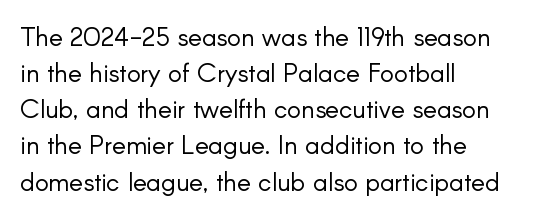
Teacher's note: observe the even left margin — that is flush-left alignment. Students, note that the glyphs here touch the page at normal intervals. Do the letters lean? They stand straight. Descenders hang freely into open space. Stem width sits at or under what a default text font uses.
